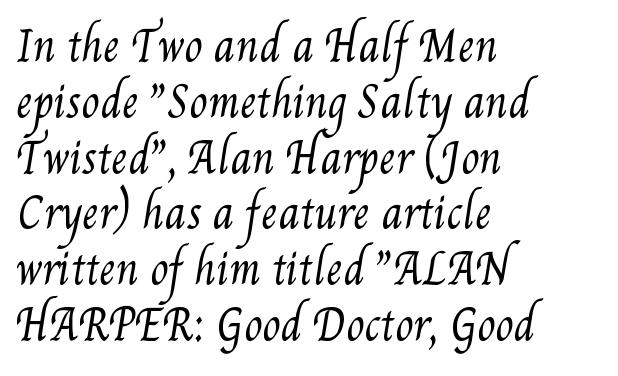
The image shows 41 px regular-weight, condensed type; set left-aligned, normal line spacing (1.36x), normal letter spacing, not underlined; medium stroke contrast and a small x-height.
